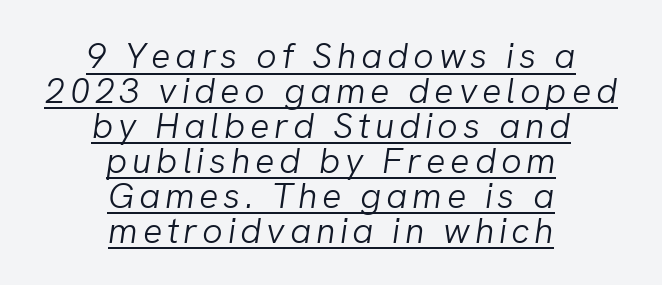
The image shows 36 px light type, italic (leaning right); set centered, tight line spacing (0.97x), underlined; low stroke contrast and a medium x-height.
